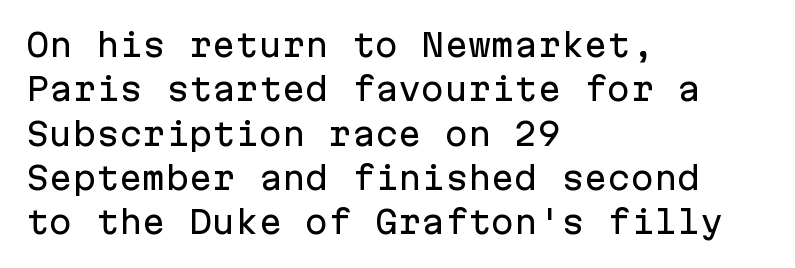
The strip under each line holds only bare page. The lines in this sample share a left origin and differ only in where they stop. Note the uniform advance width — an 'i' takes as much space as an 'm'. In terms of letterform style, serifs are entirely absent. Is there any slant? The stems are plumb.
